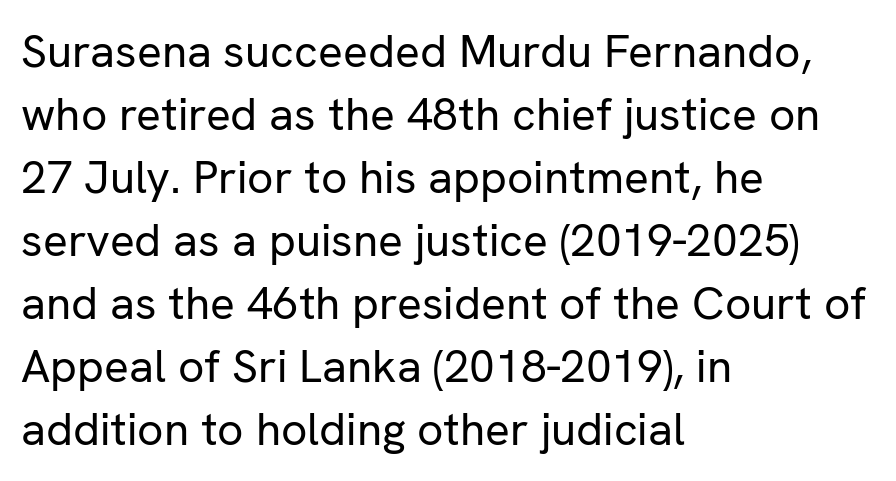
Q: Is the text bold? A: No.
Q: Is the text italic (slanted)? A: No, it is upright.
Q: Is the typeface a serif or a sans-serif typeface? A: Sans-serif.
Q: Is the text underlined? A: No.
Q: How is the paragraph aligned? A: Left-aligned.
Q: Is the spacing between letters normal or unusually wide? A: Normal.
Q: Is the spacing between lines tight, normal or loose? A: Normal.
Q: Width (condensed, normal, or wide)? A: Normal.
Q: Stroke contrast? A: Low.
Q: x-height? A: Medium.
Q: Monospaced? A: No.
